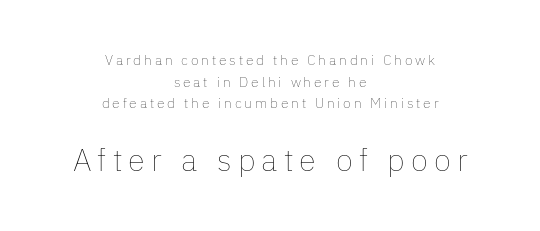
{"italic": "no", "bold": "no", "weight": "thin", "width": "normal", "stroke_contrast": "low", "x_height": "medium", "monospaced": "no", "underline": "no", "align": "center", "line_spacing": "normal", "line_spacing_ratio": 1.54, "letter_spacing": "wide", "letter_spacing_em": 0.2, "larger_block": "second", "size_ratio": 2.21, "glyph_px": 31}
